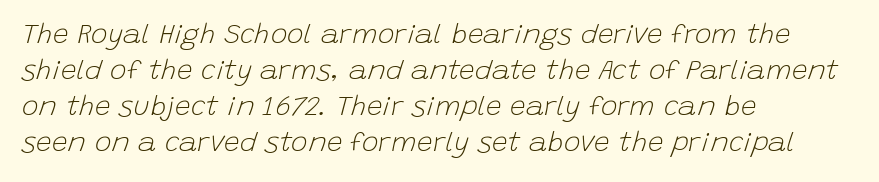
These lines are rendered in a variable-pitch font. Alignment: flush left. The space between consecutive lines is moderate. Descenders hang freely into open space. The typesetting does not lean heavy: it is not bold. Students, note that the glyphs here touch the page at normal intervals.
